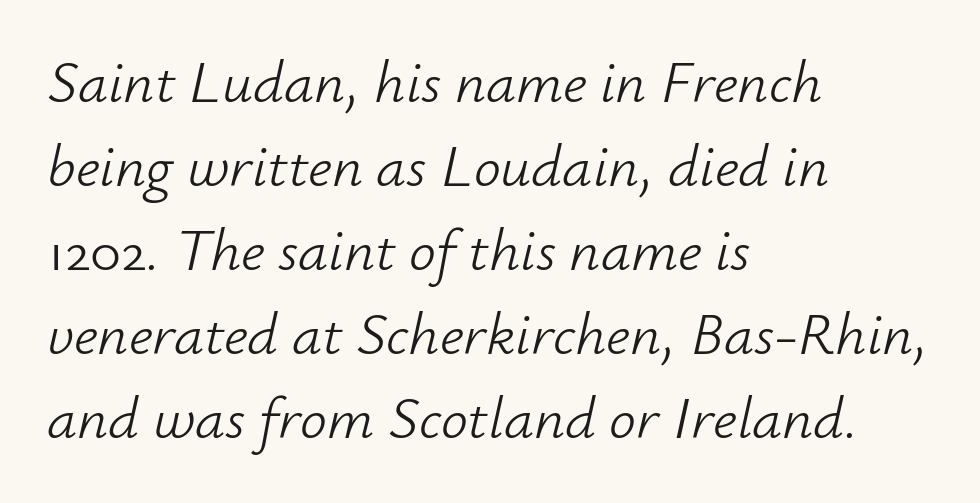
The image shows 60 px light type, italic (leaning right); set left-aligned, normal line spacing (1.4x), normal letter spacing, not underlined; low stroke contrast and a small x-height.
